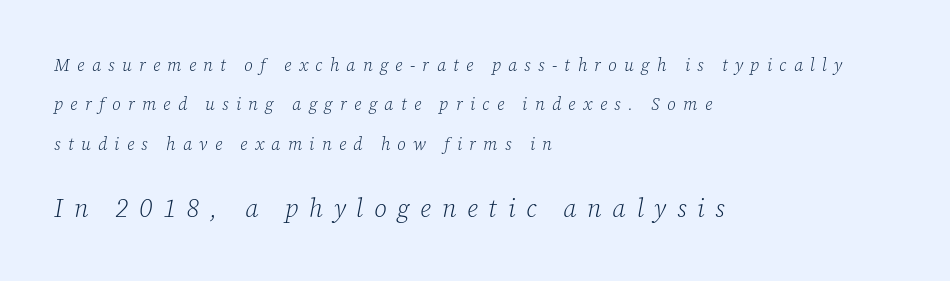
{"italic": "yes", "lean": "right", "slant_degrees": 12, "bold": "no", "underline": "no", "align": "left", "line_spacing": "loose", "line_spacing_ratio": 2.32, "letter_spacing": "wide", "letter_spacing_em": 0.43, "larger_block": "second", "size_ratio": 1.47, "glyph_px": 25}
